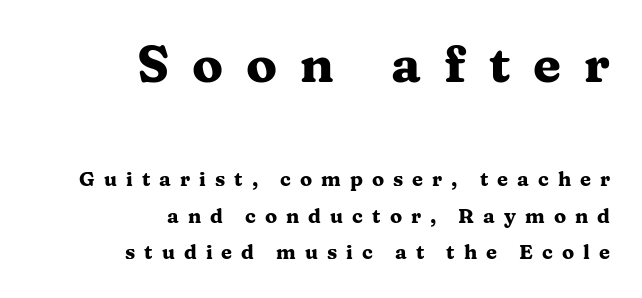
The image shows 51 px heavy, wide serif type, upright; set right-aligned, line spacing 1.83x, unusually wide letter spacing (+0.45 em), not underlined; the first (top) block is 2.55x larger; medium stroke contrast and a medium x-height.
